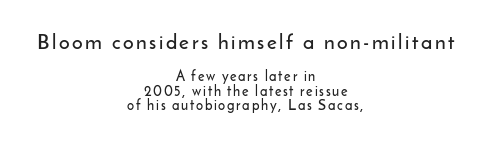
Compared with typical paragraphs, the rows here are closer together. When letters stand straight like this, we call the style roman or upright. Does the bottom block carry the larger type? No, the top block does. No word sits above an underline. Is the block centered? Yes — each line is placed symmetrically about the middle.
